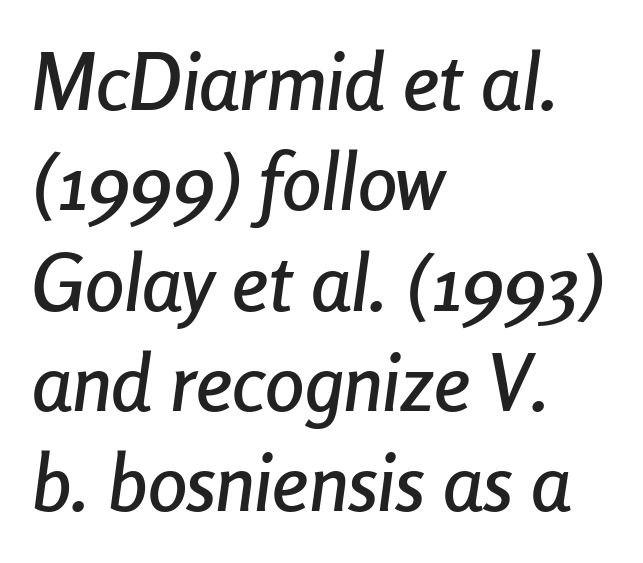
The image shows 79 px condensed type, italic (leaning right); set left-aligned, normal line spacing (1.27x), normal letter spacing, not underlined; low stroke contrast and a medium x-height.
